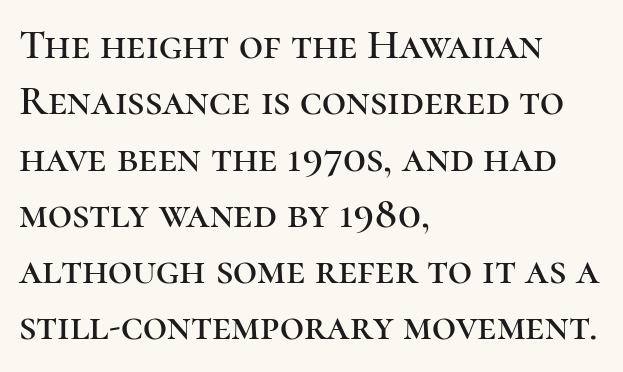
Q: Is the text italic (slanted)? A: No, it is upright.
Q: Is the typeface a serif or a sans-serif typeface? A: Serif.
Q: Is the text underlined? A: No.
Q: How is the paragraph aligned? A: Left-aligned.
Q: Is the spacing between letters normal or unusually wide? A: Normal.
Q: Is the spacing between lines tight, normal or loose? A: Normal.
Q: Width (condensed, normal, or wide)? A: Normal.
Q: Stroke contrast? A: High.
Q: x-height? A: Medium.
Q: Monospaced? A: No.
